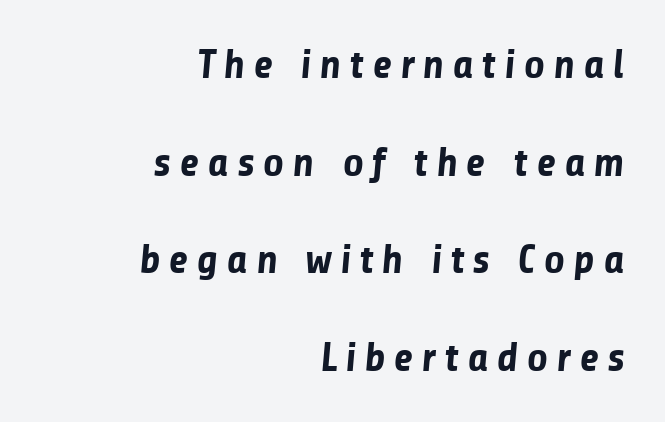
Q: Is the text bold? A: Yes.
Q: Is the typeface a serif or a sans-serif typeface? A: Sans-serif.
Q: Is the text underlined? A: No.
Q: How is the paragraph aligned? A: Right-aligned.
Q: Is the spacing between letters normal or unusually wide? A: Unusually wide.
Q: Is the spacing between lines tight, normal or loose? A: Loose.
Q: Width (condensed, normal, or wide)? A: Normal.
Q: Stroke contrast? A: Low.
Q: x-height? A: Medium.
Q: Monospaced? A: No.
